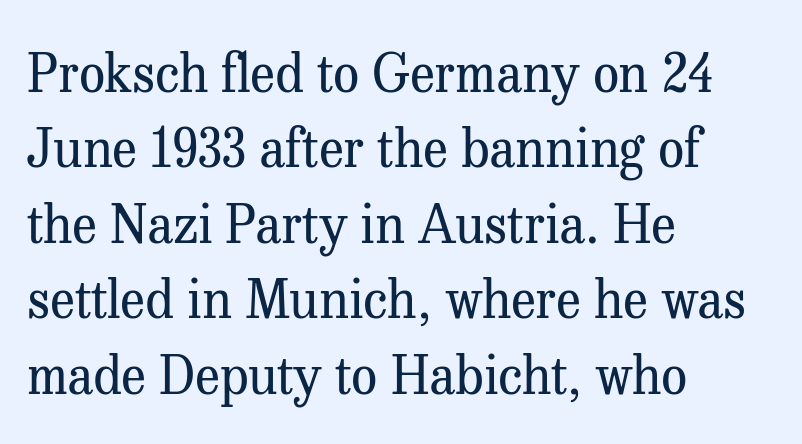
Q: Is the text bold? A: No.
Q: Is the text italic (slanted)? A: No, it is upright.
Q: Is the typeface a serif or a sans-serif typeface? A: Serif.
Q: Is the text underlined? A: No.
Q: How is the paragraph aligned? A: Left-aligned.
Q: Is the spacing between letters normal or unusually wide? A: Normal.
Q: Is the spacing between lines tight, normal or loose? A: Normal.
Q: Width (condensed, normal, or wide)? A: Normal.
Q: Stroke contrast? A: Medium.
Q: x-height? A: Medium.
Q: Monospaced? A: No.
